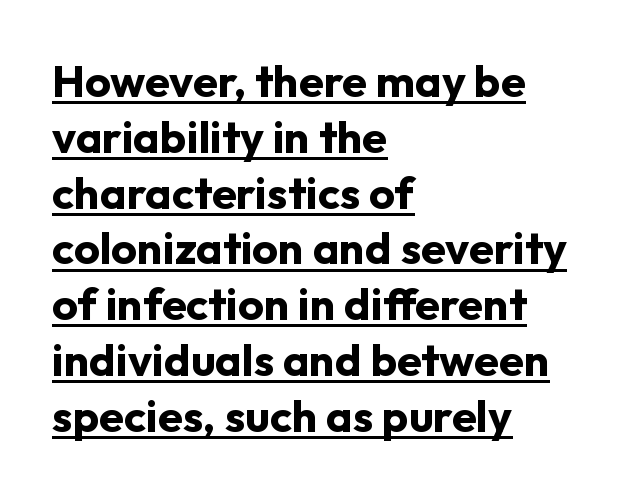
{"serif": "no", "italic": "no", "bold": "yes", "weight": "bold", "width": "normal", "stroke_contrast": "low", "x_height": "medium", "monospaced": "no", "underline": "yes", "align": "left", "line_spacing_ratio": 1.24, "letter_spacing": "normal", "letter_spacing_em": 0.0, "glyph_px": 45}
